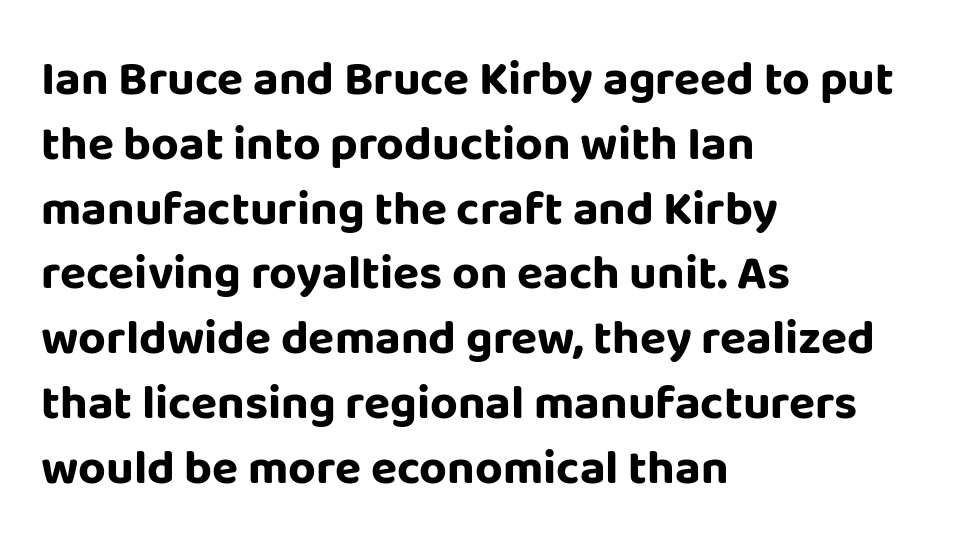
Q: Is the text bold? A: Yes.
Q: Is the text italic (slanted)? A: No, it is upright.
Q: Is the typeface a serif or a sans-serif typeface? A: Sans-serif.
Q: Is the text underlined? A: No.
Q: How is the paragraph aligned? A: Left-aligned.
Q: Is the spacing between letters normal or unusually wide? A: Normal.
Q: Is the spacing between lines tight, normal or loose? A: Normal.
Q: Width (condensed, normal, or wide)? A: Normal.
Q: Stroke contrast? A: Low.
Q: x-height? A: Large.
Q: Monospaced? A: No.
